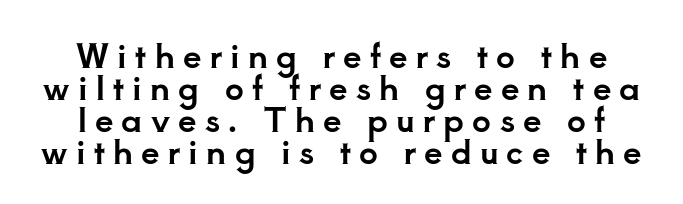
The image shows 33 px serif type, upright; set centered, tight line spacing (0.97x), unusually wide letter spacing (+0.25 em), not underlined; low stroke contrast and a small x-height.
